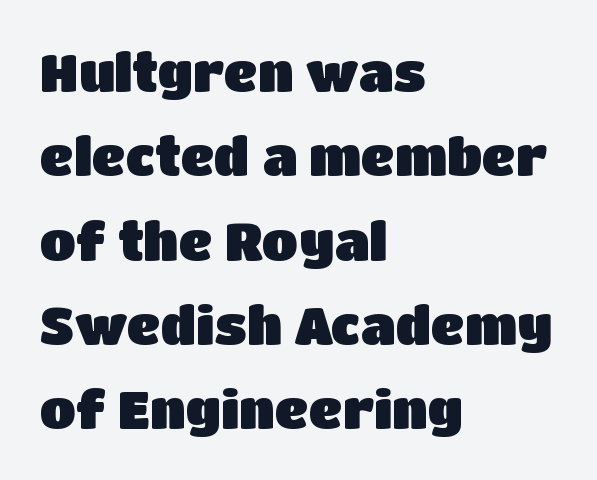
{"serif": "no", "italic": "no", "width": "normal", "stroke_contrast": "low", "x_height": "large", "monospaced": "no", "underline": "no", "align": "left", "line_spacing": "normal", "line_spacing_ratio": 1.59, "letter_spacing": "normal", "letter_spacing_em": 0.0, "glyph_px": 53}
